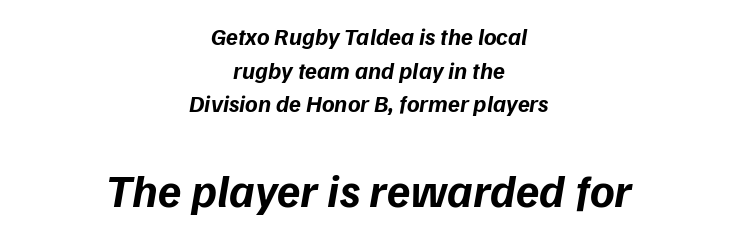
Think of a printed novel: that variable character pitch is what you see here. You get the small type first, then a jump to larger type. To sum up the face: it is a sans, with no serifs. This rendering uses center alignment, leaving both contours irregular but symmetric.
